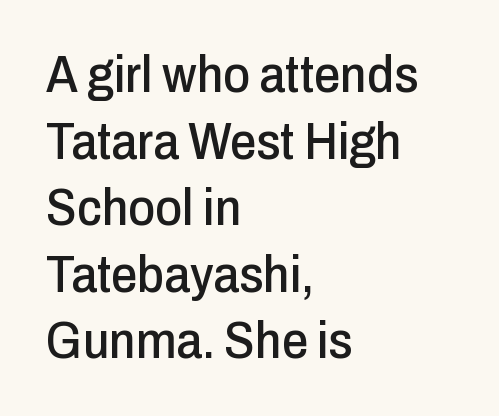
The image shows 52 px condensed sans-serif type, upright; set left-aligned, normal line spacing (1.28x), normal letter spacing, not underlined; low stroke contrast and a medium x-height.
